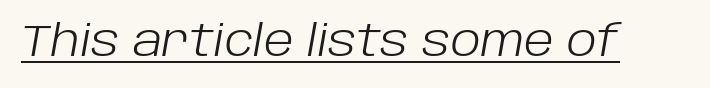
The image shows 43 px light type, italic (leaning right); set normal letter spacing, underlined; low stroke contrast and a large x-height.
